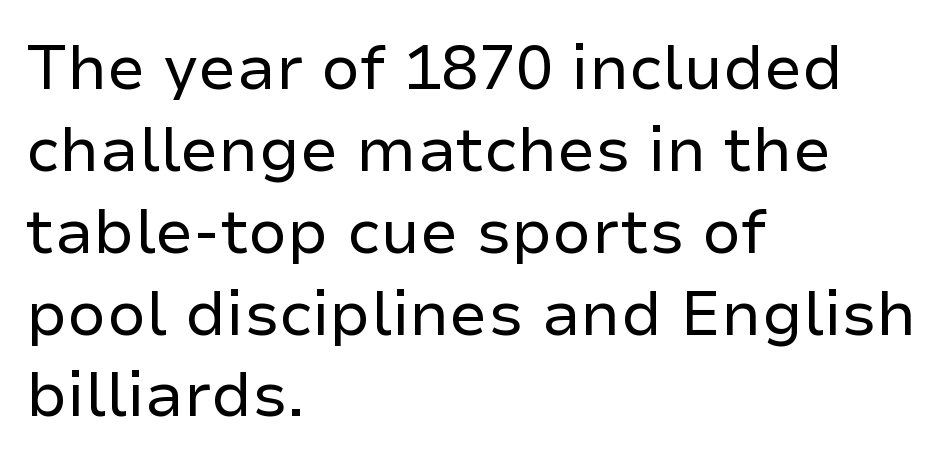
{"serif": "no", "italic": "no", "bold": "no", "weight": "regular", "width": "normal", "stroke_contrast": "low", "x_height": "medium", "monospaced": "no", "underline": "no", "align": "left", "line_spacing": "normal", "line_spacing_ratio": 1.32, "letter_spacing": "normal", "letter_spacing_em": 0.0, "glyph_px": 62}
